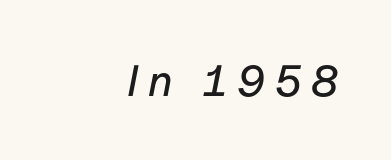
{"italic": "yes", "lean": "right", "slant_degrees": 11, "width": "normal", "stroke_contrast": "low", "x_height": "medium", "monospaced": "no", "underline": "no", "align": "right", "letter_spacing": "wide", "letter_spacing_em": 0.23, "glyph_px": 44}
